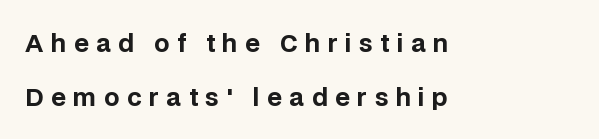
The image shows 24 px bold type, upright; set left-aligned, loose line spacing (2.24x), unusually wide letter spacing (+0.31 em), not underlined.
